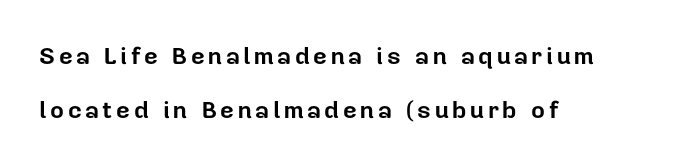
The image shows 24 px bold type, upright; set left-aligned, loose line spacing (2.23x), not underlined.
